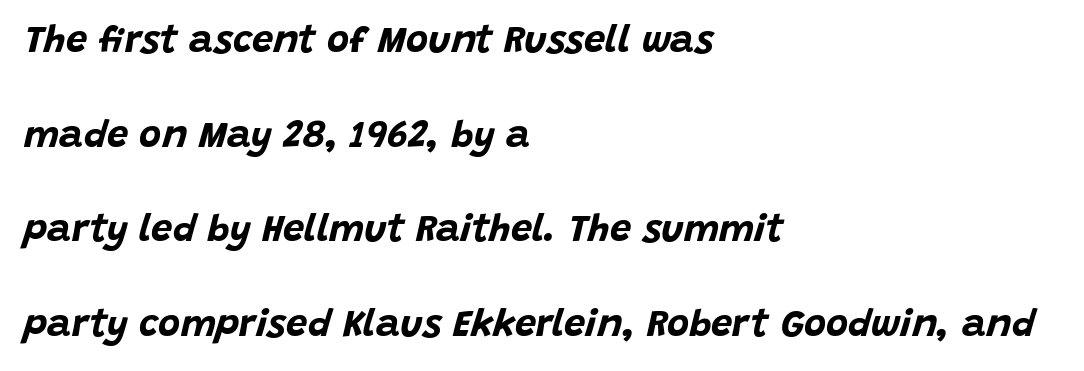
{"italic": "yes", "lean": "right", "slant_degrees": 15, "bold": "yes", "weight": "bold", "width": "normal", "stroke_contrast": "low", "x_height": "large", "monospaced": "no", "underline": "no", "align": "left", "line_spacing": "loose", "line_spacing_ratio": 2.49, "letter_spacing": "normal", "letter_spacing_em": 0.0, "glyph_px": 38}
